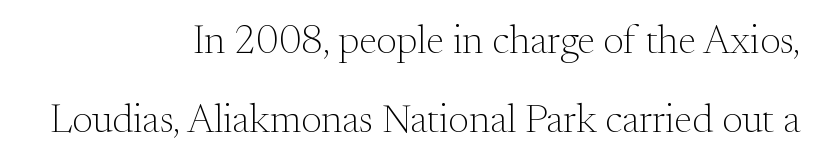
Q: Is the text bold? A: No.
Q: Is the text italic (slanted)? A: No, it is upright.
Q: Is the typeface a serif or a sans-serif typeface? A: Serif.
Q: Is the text underlined? A: No.
Q: How is the paragraph aligned? A: Right-aligned.
Q: Is the spacing between letters normal or unusually wide? A: Normal.
Q: Is the spacing between lines tight, normal or loose? A: Loose.
Q: Width (condensed, normal, or wide)? A: Normal.
Q: Stroke contrast? A: Medium.
Q: x-height? A: Small.
Q: Monospaced? A: No.
